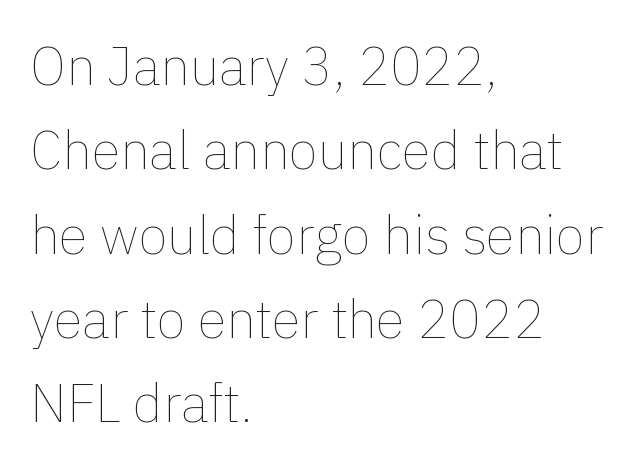
The image shows 53 px thin type, upright; set left-aligned, normal line spacing (1.59x), normal letter spacing, not underlined; a medium x-height.
